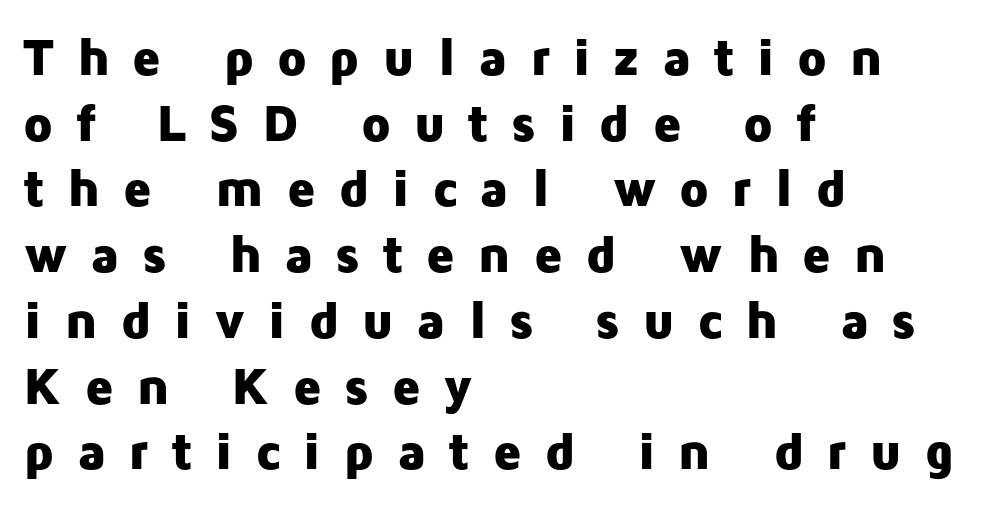
{"serif": "no", "italic": "no", "bold": "yes", "weight": "heavy", "width": "normal", "stroke_contrast": "low", "x_height": "medium", "monospaced": "no", "underline": "no", "align": "left", "line_spacing_ratio": 1.24, "letter_spacing": "wide", "letter_spacing_em": 0.41, "glyph_px": 53}
